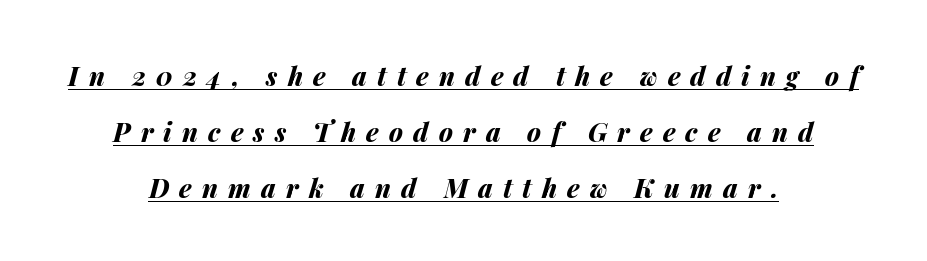
The text carries the slant typical of an italic or oblique font. Each new line begins a long way beneath the previous one. As a designer I'd log this as weight 700, bold. Compared with typical body copy, the letter spacing here is much looser. The passage shown is underscored from start to finish. The compositor balanced each line on the midline.
